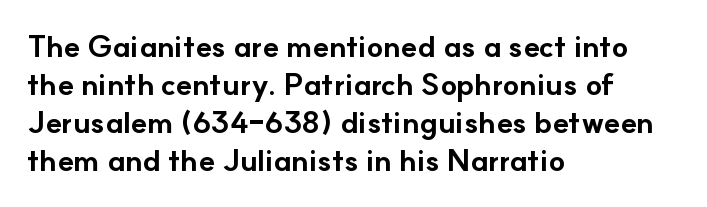
{"serif": "no", "italic": "no", "bold": "yes", "weight": "bold", "width": "normal", "stroke_contrast": "low", "x_height": "small", "monospaced": "no", "underline": "no", "align": "left", "line_spacing": "normal", "line_spacing_ratio": 1.27, "letter_spacing": "normal", "letter_spacing_em": 0.0, "glyph_px": 30}
